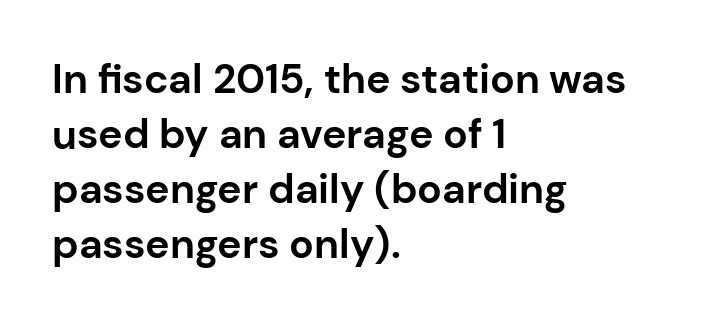
Is the letter spacing exaggerated? No — it looks like the ordinary default. Quick note: underline off. Do the characters align in a grid? No, the font is proportional. The letters stand straight up with perfectly vertical stems. Vertical spacing — default.
